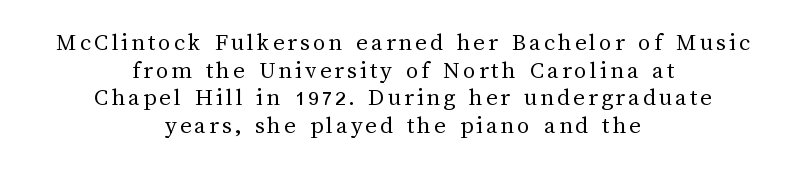
The typesetter chose a symmetrical, centered arrangement here. A typesetter would mark this as roman, not italic. Is there much room between lines? No — they nearly touch. A quiet, ordinary-to-light weight characterises the typeface. Quick note: underline off.
